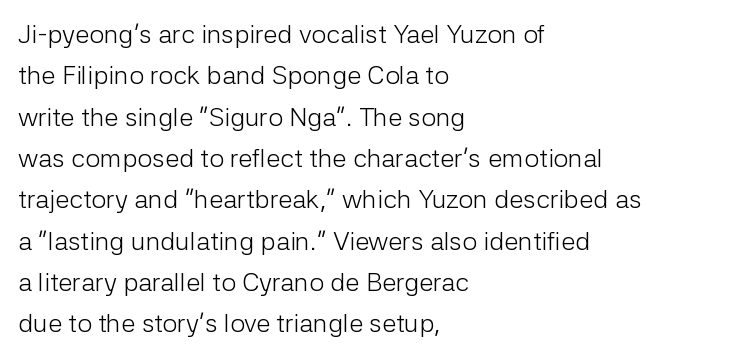
The image shows 26 px text type, upright; set left-aligned, normal line spacing (1.59x), normal letter spacing, not underlined.
